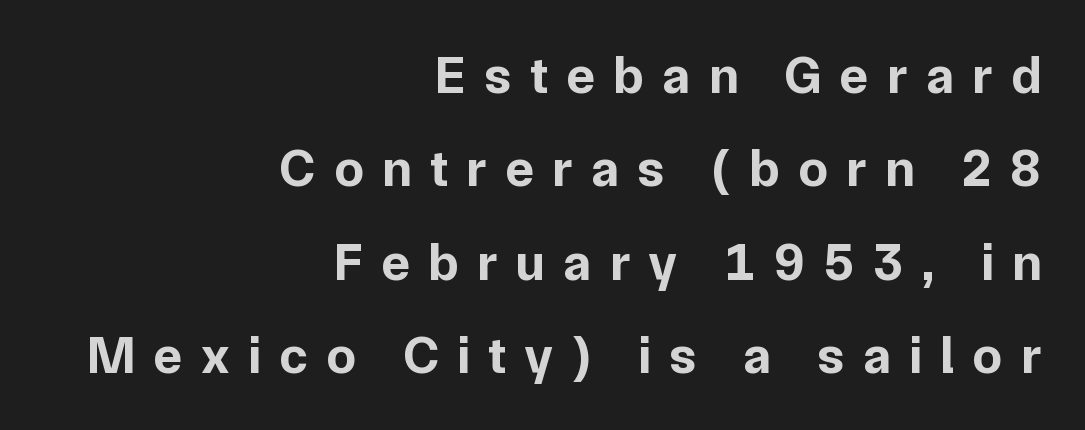
The image shows 53 px bold sans-serif type, upright; set right-aligned, line spacing 1.76x, unusually wide letter spacing (+0.35 em), not underlined; low stroke contrast and a medium x-height.
